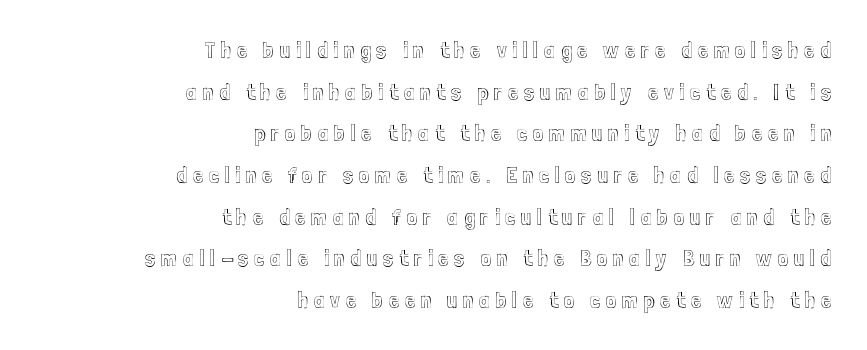
The image shows 23 px text type, upright; set right-aligned, line spacing 1.81x, unusually wide letter spacing (+0.25 em), not underlined.
